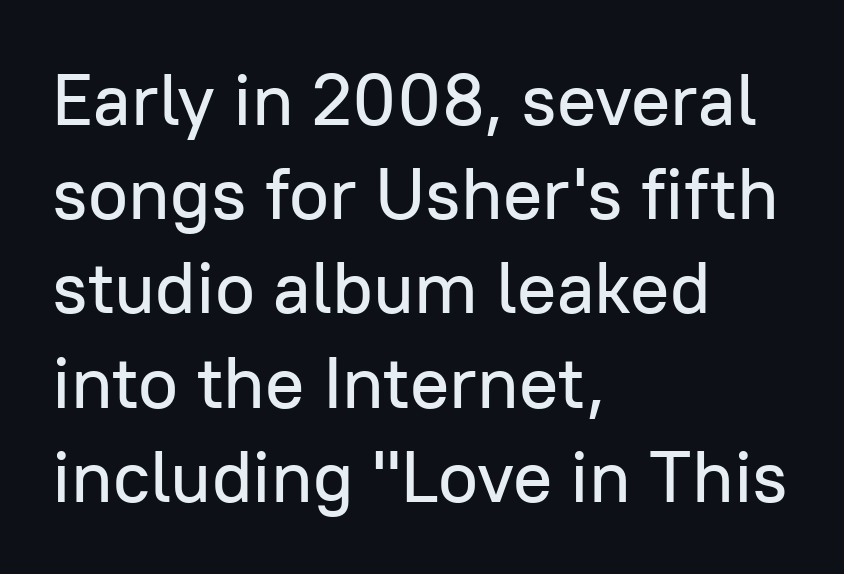
Q: Is the text italic (slanted)? A: No, it is upright.
Q: Is the typeface a serif or a sans-serif typeface? A: Sans-serif.
Q: Is the text underlined? A: No.
Q: How is the paragraph aligned? A: Left-aligned.
Q: Is the spacing between letters normal or unusually wide? A: Normal.
Q: Is the spacing between lines tight, normal or loose? A: Normal.
Q: Width (condensed, normal, or wide)? A: Normal.
Q: Stroke contrast? A: Low.
Q: x-height? A: Medium.
Q: Monospaced? A: No.
